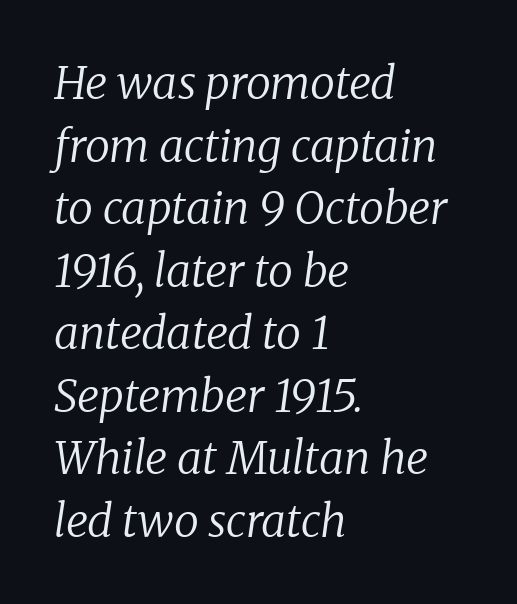
The image shows 45 px regular-weight serif type, italic (leaning right); set left-aligned, normal line spacing (1.39x), normal letter spacing, not underlined; low stroke contrast and a medium x-height.
